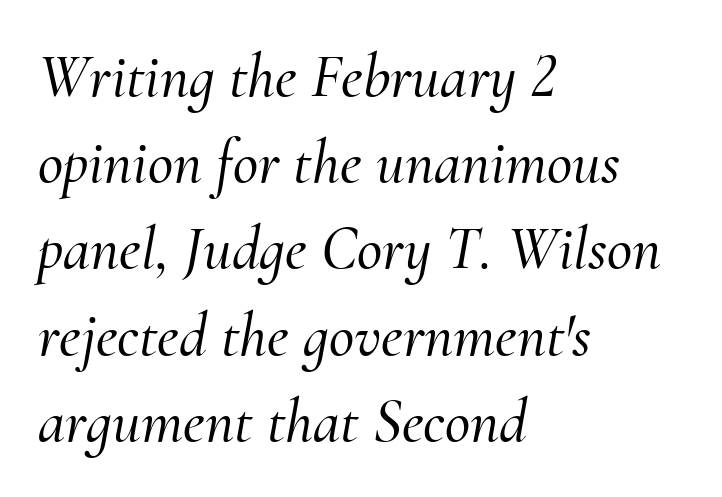
The type family on display is of the serif kind. A student would call this left alignment; a typographer would say flush left, rag right. These lines are rendered in a variable-pitch font. Underline: absent. The rendering applies a slant to the glyphs. If you measured baseline to baseline, you'd find a middling distance.
